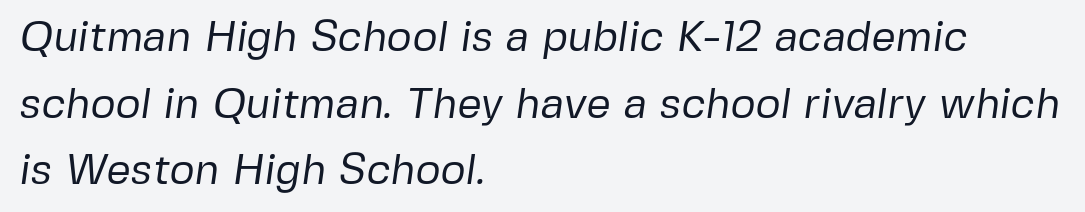
Each stroke keeps to a modest, everyday thickness or less. This rendering uses left alignment, leaving the right contour irregular. The rendering keeps characters at their native spacing. The letters advance in unequal steps, a hallmark of proportional type. Nobody drew a line under any word here.
